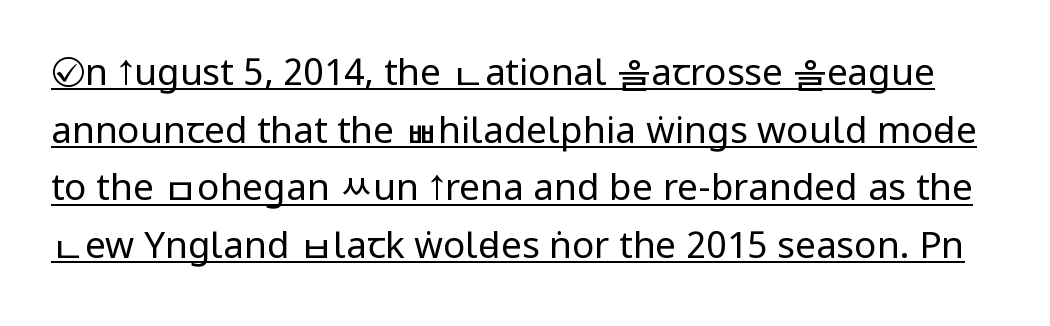
{"serif": "no", "italic": "no", "bold": "no", "weight": "regular", "width": "condensed", "stroke_contrast": "low", "x_height": "large", "monospaced": "no", "underline": "yes", "line_spacing": "normal", "line_spacing_ratio": 1.56, "letter_spacing": "normal", "letter_spacing_em": 0.0, "glyph_px": 37}
